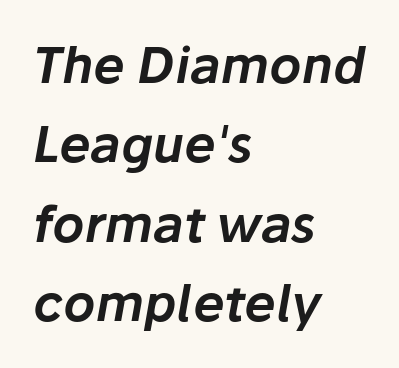
The text carries the slant typical of an italic or oblique font. Each new line begins a customary step beneath the previous one. Horizontally, the lines are justified to the leading edge only. Looks like regular typesetting: each glyph gets only the width it needs.
